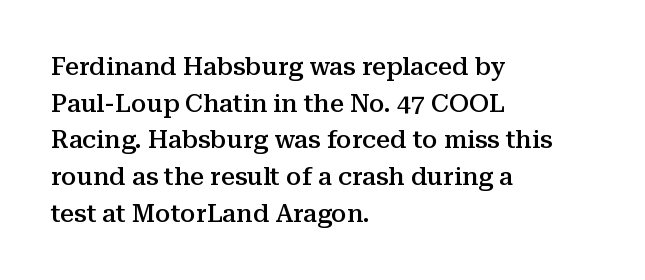
The image shows 25 px text type, upright; set left-aligned, normal line spacing (1.47x), normal letter spacing, not underlined.
